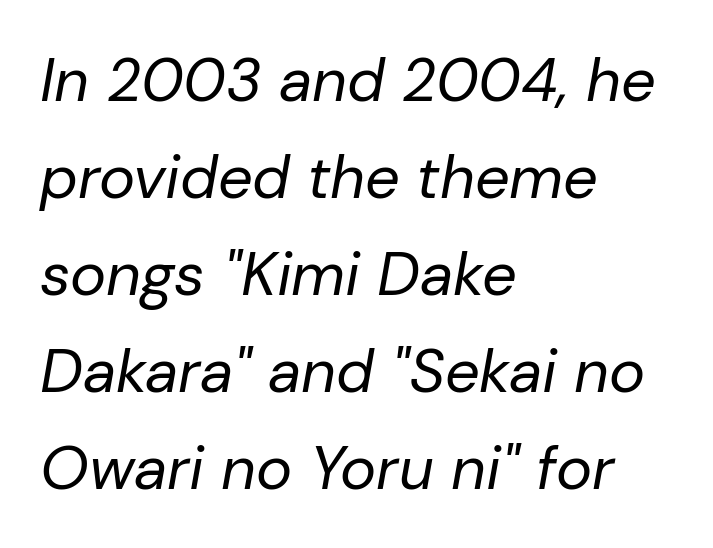
Q: Is the text bold? A: No.
Q: Is the text italic (slanted)? A: Yes, it leans right by about 10 degrees.
Q: Is the text underlined? A: No.
Q: How is the paragraph aligned? A: Left-aligned.
Q: Is the spacing between letters normal or unusually wide? A: Normal.
Q: Is the spacing between lines tight, normal or loose? A: Normal.
Q: Width (condensed, normal, or wide)? A: Normal.
Q: Stroke contrast? A: Low.
Q: x-height? A: Medium.
Q: Monospaced? A: No.
